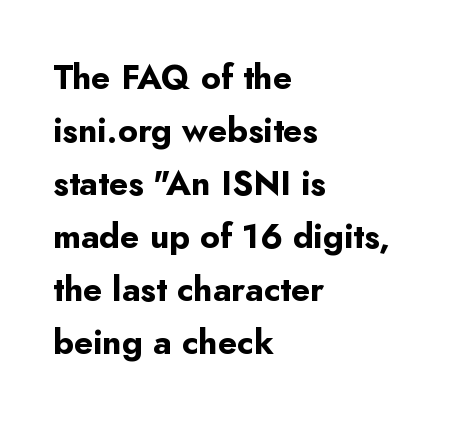
The image shows 34 px bold sans-serif type, upright; set left-aligned, normal line spacing (1.56x), normal letter spacing, not underlined; low stroke contrast and a small x-height.
